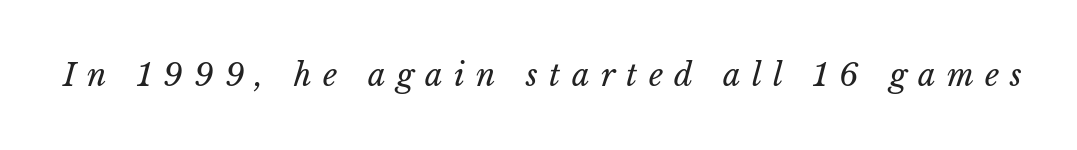
The image shows 31 px regular-weight type; set unusually wide letter spacing (+0.36 em), not underlined; low stroke contrast and a medium x-height.
